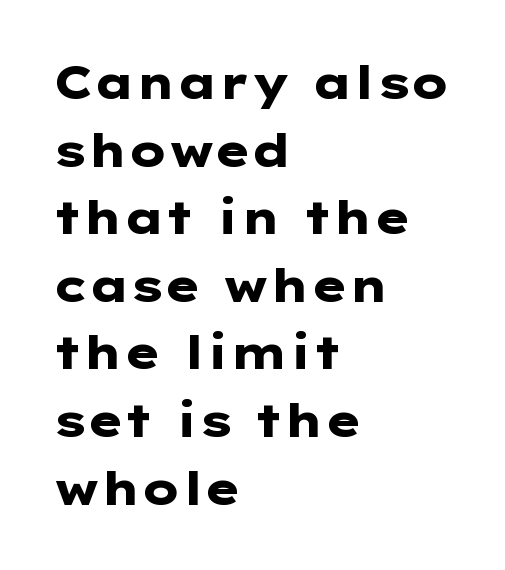
If you drew a line through each stem, it would be perfectly vertical. Baseline-to-baseline distance is the conventional proportion of letter height. Type without underlining. Character widths vary here, with narrow letters taking less room than wide ones. Its strokes are broad and dark, the hallmark of bold type.
